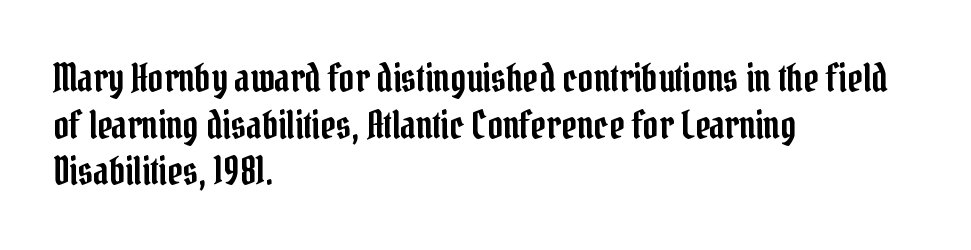
You could not count columns in this text — the font is proportionally spaced. Caption: multi-line text, flush left, ragged right. Students, note that the glyphs here touch the page at normal intervals. Characters remain perfectly vertical along every line.
